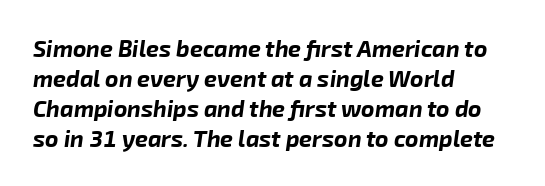
Q: Is the text bold? A: Yes.
Q: Is the text italic (slanted)? A: Yes, it leans right by about 8 degrees.
Q: Is the text underlined? A: No.
Q: How is the paragraph aligned? A: Left-aligned.
Q: Is the spacing between letters normal or unusually wide? A: Normal.
Q: Is the spacing between lines tight, normal or loose? A: Normal.
